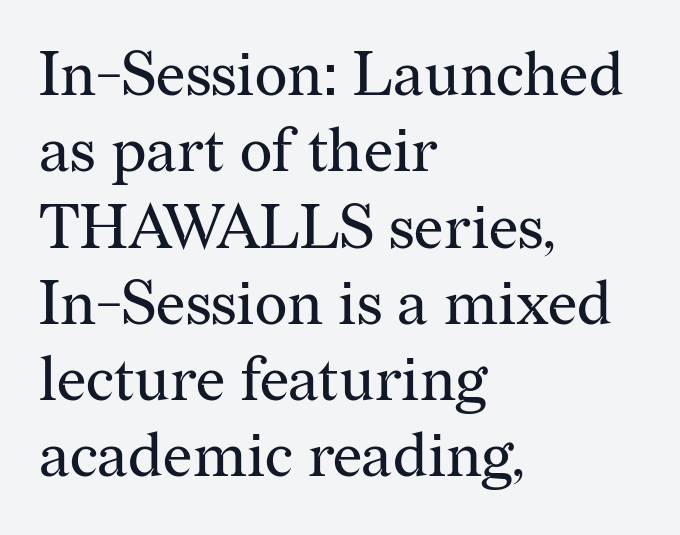
Q: Is the text bold? A: No.
Q: Is the text italic (slanted)? A: No, it is upright.
Q: Is the typeface a serif or a sans-serif typeface? A: Serif.
Q: Is the text underlined? A: No.
Q: How is the paragraph aligned? A: Left-aligned.
Q: Is the spacing between letters normal or unusually wide? A: Normal.
Q: Width (condensed, normal, or wide)? A: Normal.
Q: Stroke contrast? A: Medium.
Q: x-height? A: Medium.
Q: Monospaced? A: No.
